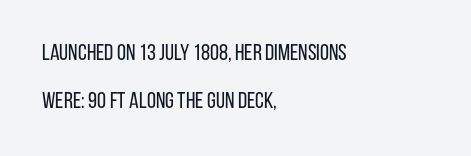
No extra tracking has been applied to these lines. Is the type heavy? It reads as light-to-regular instead. Airy leading. Style check: upright.
